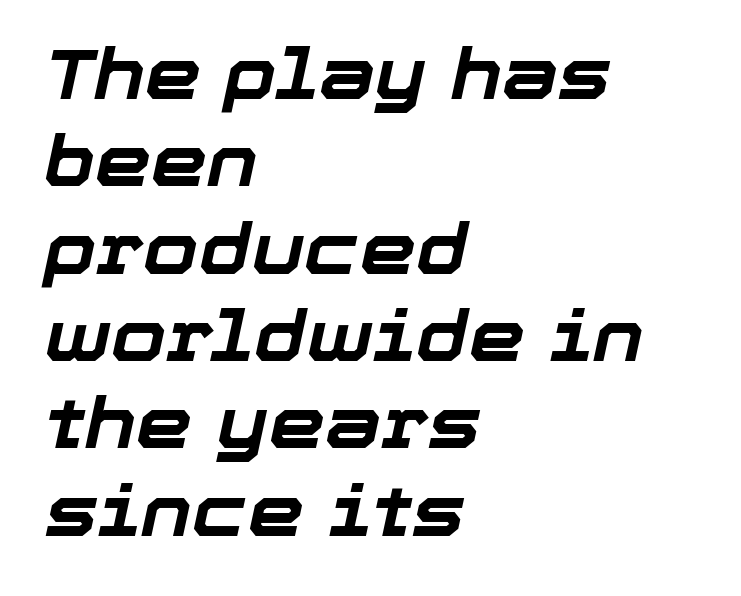
{"italic": "yes", "lean": "right", "slant_degrees": 12, "bold": "yes", "weight": "bold", "width": "normal", "stroke_contrast": "low", "x_height": "medium", "monospaced": "no", "underline": "no", "align": "left", "line_spacing_ratio": 1.23, "letter_spacing": "normal", "letter_spacing_em": 0.0, "glyph_px": 71}
